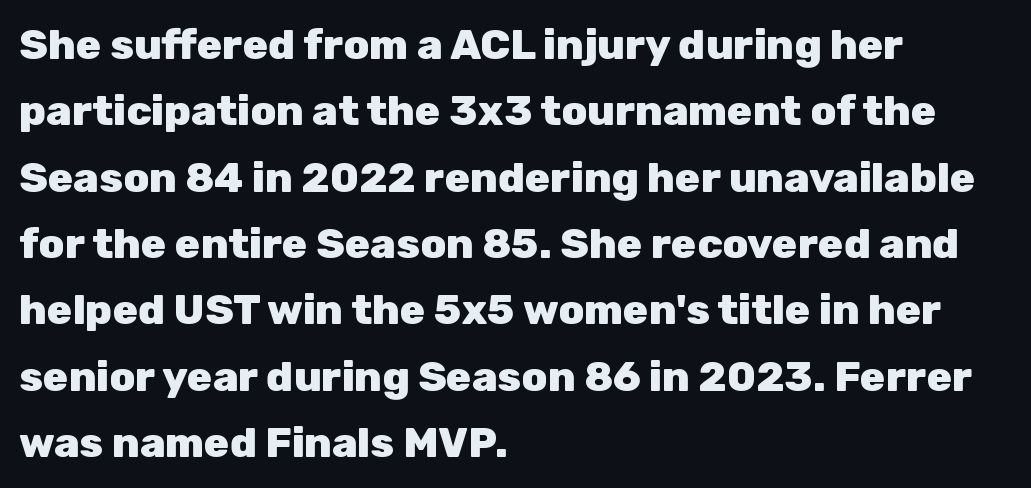
The letters advance in unequal steps, a hallmark of proportional type. The letters stand straight up with perfectly vertical stems. One glance says typical: line gaps are just what's usual. Is the letter spacing exaggerated? No — it looks like the ordinary default. The setting favours the left margin, as ordinary paragraphs usually do. Font category for this specimen: sans-serif.
